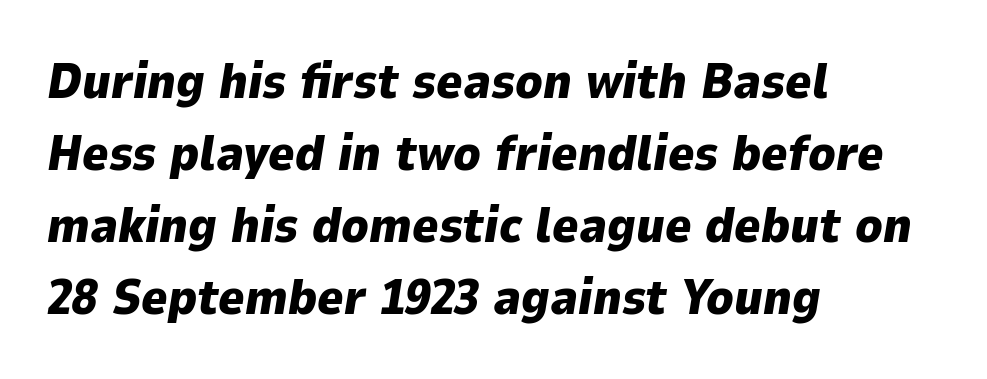
Each letter keeps its own natural width here, so spacing adapts to shape. Compared with typical paragraphs, the rows here are spaced about the same. A typesetter would call this zero additional tracking. Each row of text sits above clean, open space.
